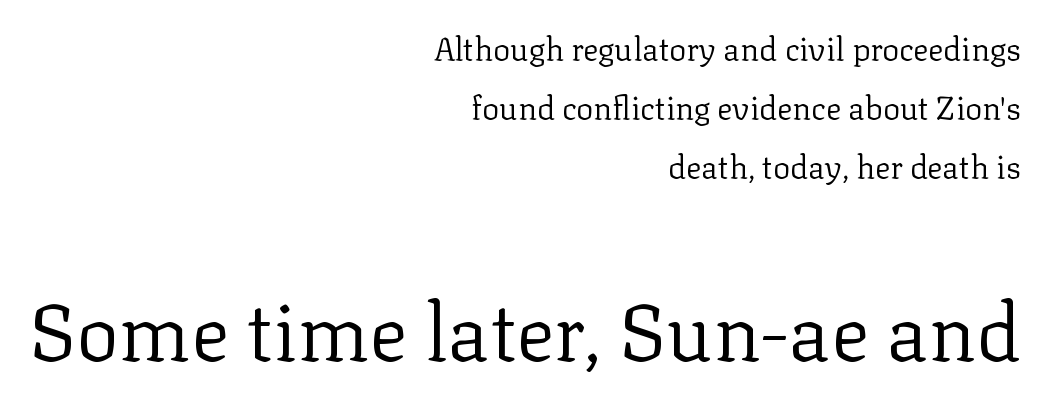
Reading top to bottom, the characters get bigger at the block break. Serifs: yes, visible at the terminals of the letterforms. Ink coverage per letter is moderate at most. Is there any slant? The stems are plumb. The horizontal fit of the characters is conventional and even.
